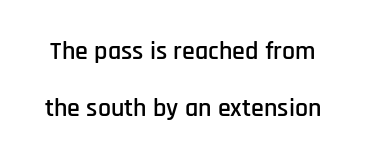
The image shows 26 px text type, upright; set loose line spacing (2.2x), normal letter spacing, not underlined.
